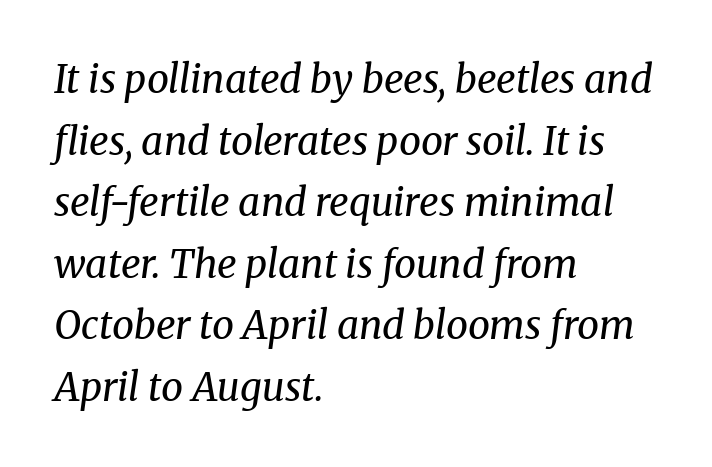
{"serif": "yes", "italic": "yes", "lean": "right", "slant_degrees": 8, "bold": "no", "weight": "regular", "width": "normal", "stroke_contrast": "medium", "x_height": "medium", "monospaced": "no", "underline": "no", "align": "left", "line_spacing": "normal", "line_spacing_ratio": 1.58, "letter_spacing": "normal", "letter_spacing_em": 0.0, "glyph_px": 39}
